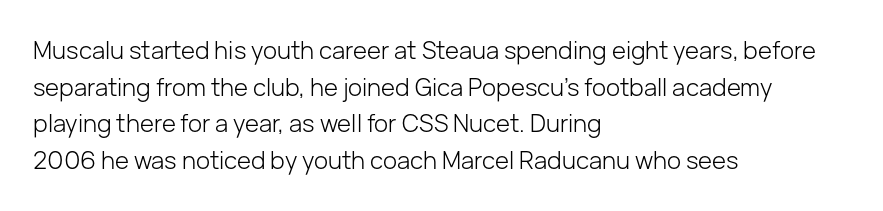
{"italic": "no", "bold": "no", "underline": "no", "align": "left", "line_spacing": "normal", "line_spacing_ratio": 1.53, "letter_spacing": "normal", "letter_spacing_em": 0.0, "glyph_px": 24}
